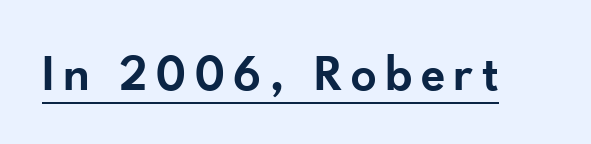
Q: Is the text bold? A: Semi-bold.
Q: Is the text italic (slanted)? A: No, it is upright.
Q: Is the typeface a serif or a sans-serif typeface? A: Sans-serif.
Q: Is the text underlined? A: Yes.
Q: Width (condensed, normal, or wide)? A: Normal.
Q: Stroke contrast? A: Low.
Q: x-height? A: Small.
Q: Monospaced? A: No.
